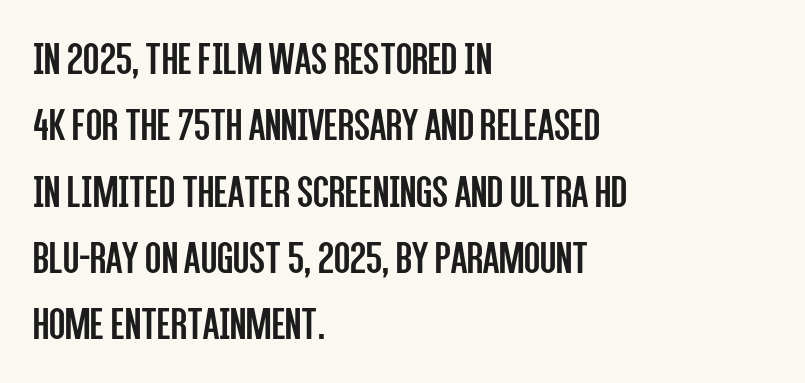
Q: Is the text bold? A: No.
Q: Is the text italic (slanted)? A: No, it is upright.
Q: Is the typeface a serif or a sans-serif typeface? A: Sans-serif.
Q: Is the text underlined? A: No.
Q: How is the paragraph aligned? A: Left-aligned.
Q: Is the spacing between letters normal or unusually wide? A: Normal.
Q: Is the spacing between lines tight, normal or loose? A: Normal.
Q: Width (condensed, normal, or wide)? A: Condensed.
Q: Stroke contrast? A: Low.
Q: x-height? A: Large.
Q: Monospaced? A: No.
